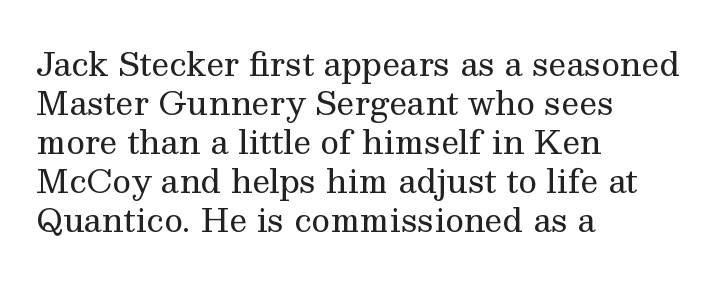
Typeset ragged right — the left edge is the straight one. Any mark beneath the type? The region is blank. Note: serifs present on the glyphs. Stroke mass is kept to a normal reading level or below. Caption: standard tracking, unaltered. You could not count columns in this text — the font is proportionally spaced.
